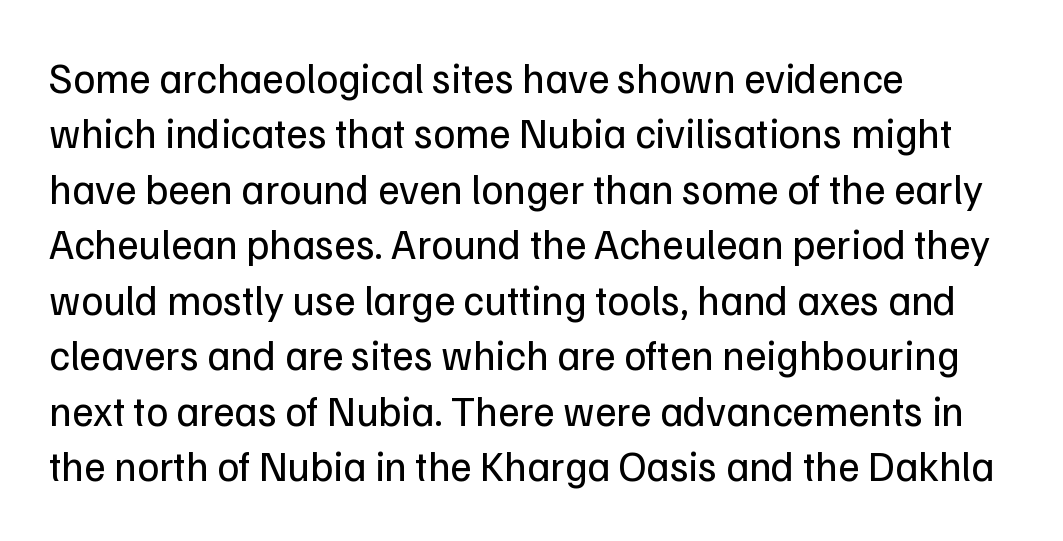
{"serif": "no", "italic": "no", "bold": "no", "weight": "regular", "width": "normal", "stroke_contrast": "low", "x_height": "medium", "monospaced": "no", "underline": "no", "align": "left", "line_spacing": "normal", "line_spacing_ratio": 1.32, "letter_spacing": "normal", "letter_spacing_em": 0.0, "glyph_px": 42}
